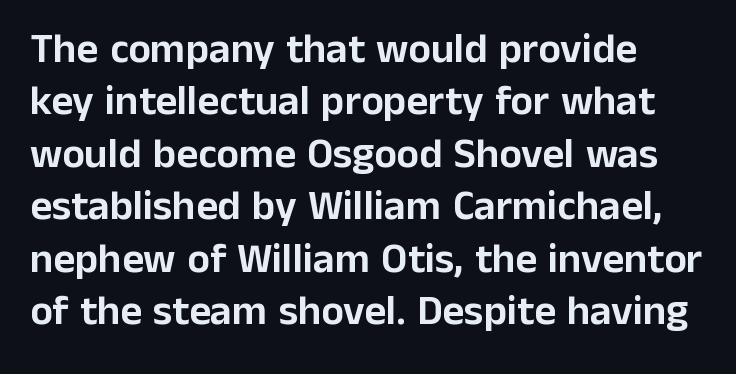
Q: Is the text italic (slanted)? A: No, it is upright.
Q: Is the typeface a serif or a sans-serif typeface? A: Sans-serif.
Q: Is the text underlined? A: No.
Q: How is the paragraph aligned? A: Left-aligned.
Q: Is the spacing between letters normal or unusually wide? A: Normal.
Q: Is the spacing between lines tight, normal or loose? A: Normal.
Q: Width (condensed, normal, or wide)? A: Normal.
Q: Stroke contrast? A: Low.
Q: x-height? A: Medium.
Q: Monospaced? A: No.
